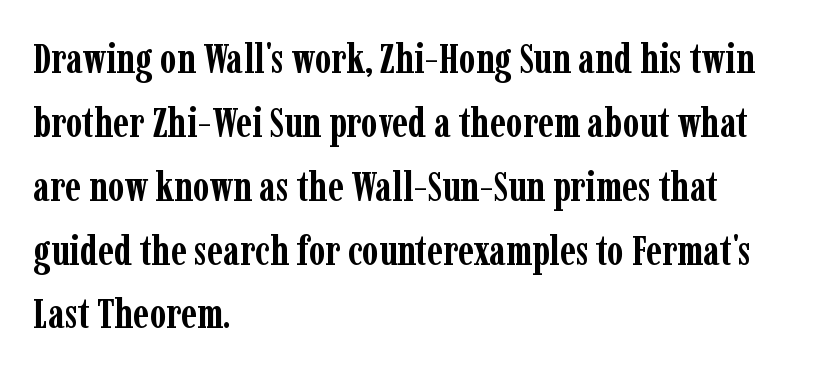
Upright lettering throughout. This sample is left-justified, so line endings fall wherever the words run out. The rendering shows small feet on the letterforms — a serif design. Horizontal bands of white between lines are of average thickness. The letters advance in unequal steps, a hallmark of proportional type. You'd pick this weight for a headline — it's a proper bold.
